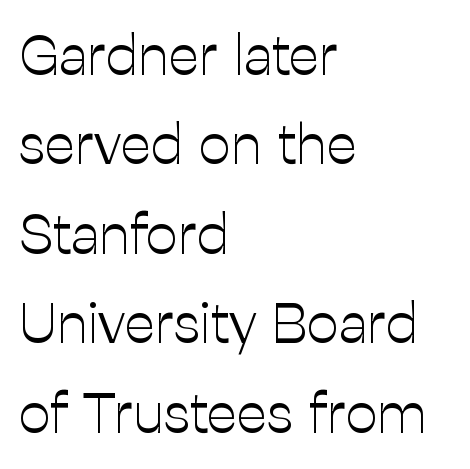
The image shows 57 px light sans-serif type, upright; set left-aligned, normal line spacing (1.57x), normal letter spacing, not underlined; low stroke contrast and a medium x-height.
